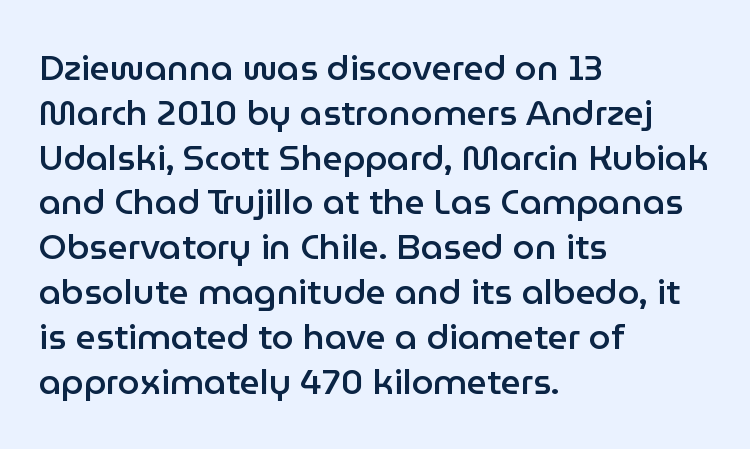
Spacing verdict: proportional, widths tailored to each character. What's the leading like? Ordinary, nothing unusual. The passage shown has conventional tracking throughout. Set as a demibold, roughly 600 on the weight scale. Plain, unruled lines of type. Designer's note — italics off, roman on.
